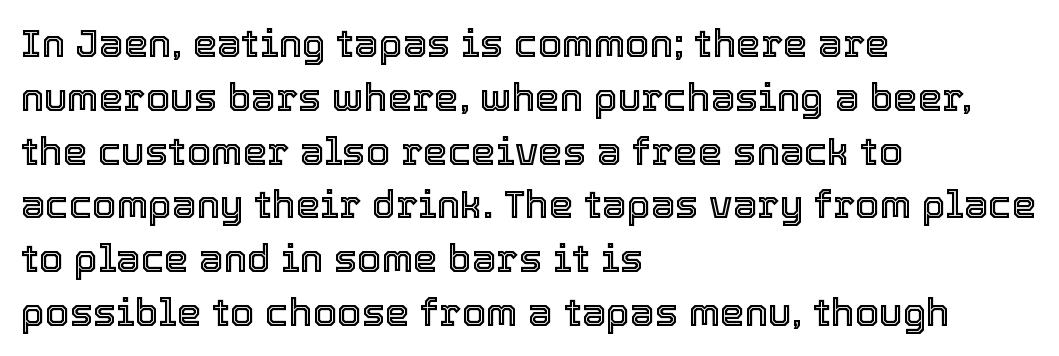
Rendered with straight, roman letterforms. Note the varied advance widths — an 'i' is clearly narrower than an 'm'. Short and long lines alike share a common starting point at left. Rows of type keep a routine distance in the vertical direction. Glance below the letters and you will spot only blank space.
